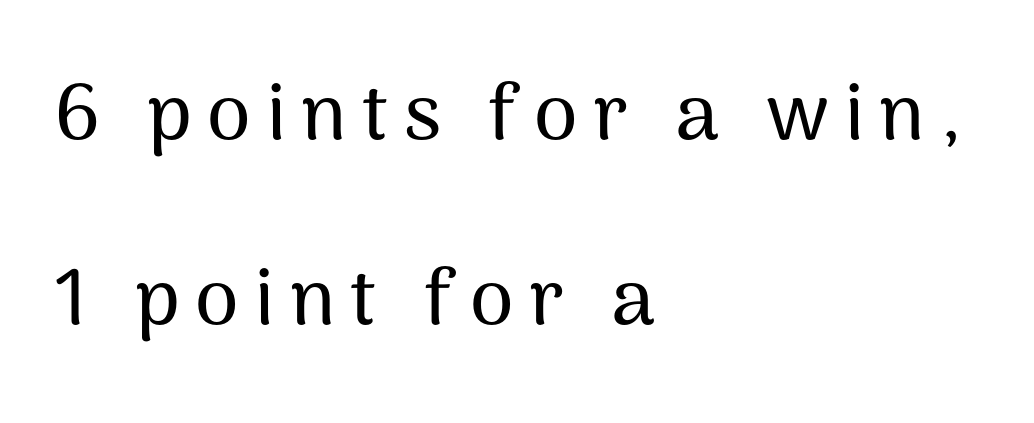
Underline: absent. The font family rendered here belongs to the sans-serif group. Think of a printed novel: that variable character pitch is what you see here. Caption: multi-line text, flush left, ragged right. Is there much room between lines? Yes — plenty of vertical air separates them. The axis of the letterforms is exactly vertical.
